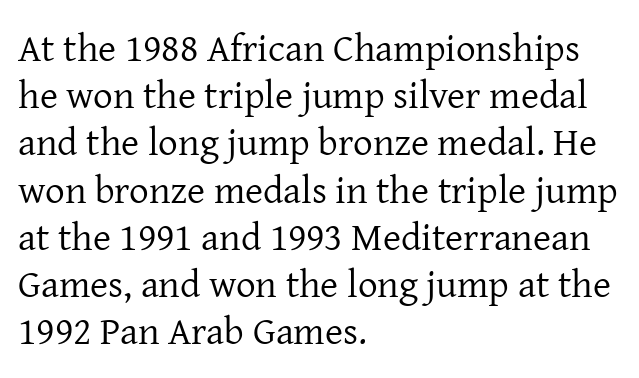
The image shows 39 px regular-weight serif type, upright; set left-aligned, line spacing 1.21x, normal letter spacing, not underlined; low stroke contrast and a medium x-height.
